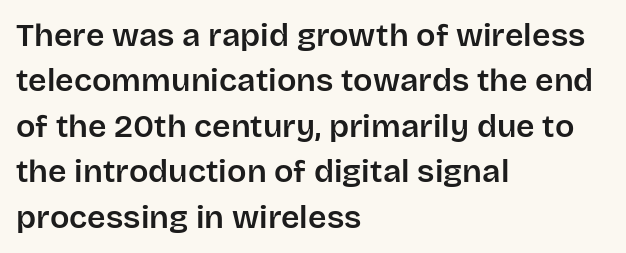
The image shows 32 px sans-serif type, upright; set left-aligned, normal line spacing (1.42x), normal letter spacing, not underlined; low stroke contrast and a large x-height.
